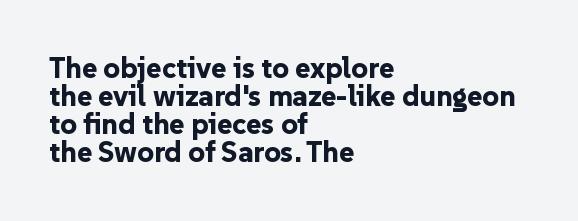
As a designer I'd log this as weight 700, bold. Do the characters align in a grid? No, the font is proportional. Check the space under the baseline: it is left empty. The lines are quadded left. In terms of posture, this sample is upright. Nothing unusual about the tracking: characters are spaced as the font intends.
